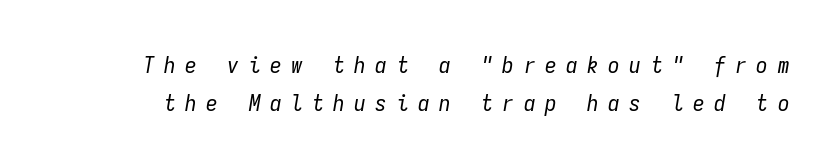
The image shows 23 px text type, italic (leaning right); set normal line spacing (1.64x), unusually wide letter spacing (+0.42 em), not underlined.
